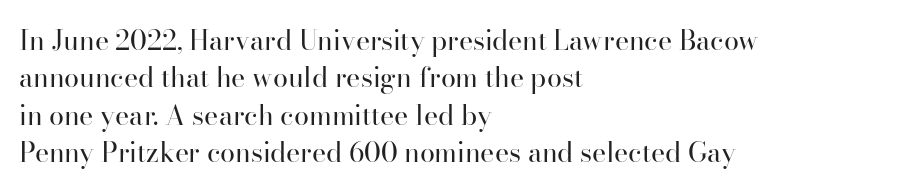
The image shows 27 px text type, upright; set left-aligned, normal line spacing (1.38x), normal letter spacing, not underlined.
